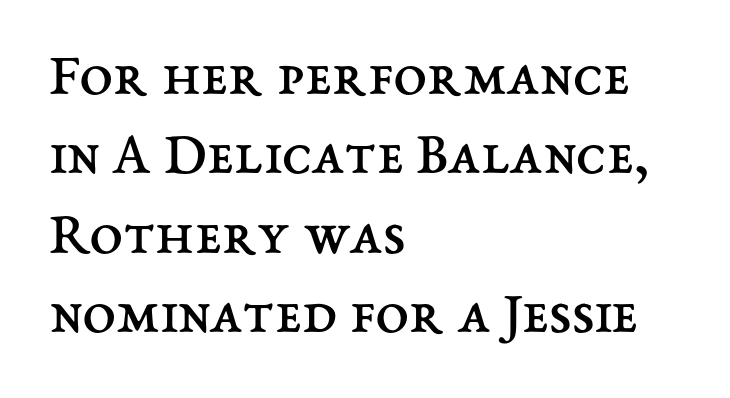
The image shows 61 px regular-weight type, upright; set left-aligned, normal line spacing (1.3x), normal letter spacing, not underlined; medium stroke contrast and a medium x-height.
